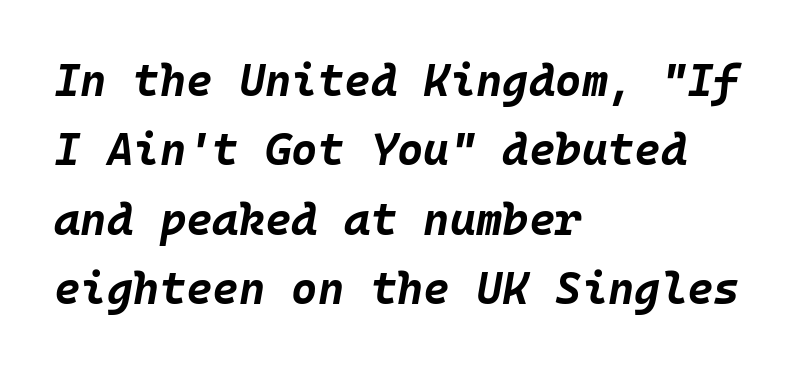
{"italic": "yes", "lean": "right", "slant_degrees": 10, "bold": "yes", "weight": "bold", "width": "normal", "stroke_contrast": "low", "x_height": "large", "monospaced": "yes", "underline": "no", "align": "left", "line_spacing": "normal", "line_spacing_ratio": 1.54, "letter_spacing": "normal", "letter_spacing_em": 0.0, "glyph_px": 45}
